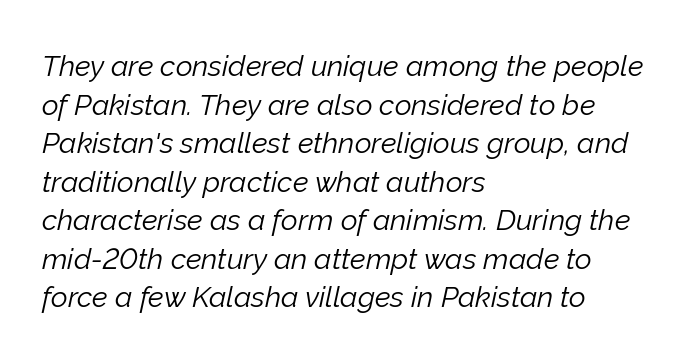
The letters look calm and open, with moderate or lighter stems. Here the designer chose a conventional face with non-uniform glyph widths. Would a proofreader flag this as italicized? Yes. One-word summary of the alignment: left. The rendering keeps characters at their native spacing.
